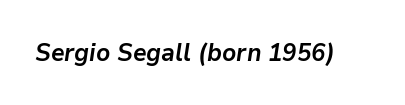
Letters rest on an invisible, unmarked baseline. Italic? Definitely — the glyphs are oblique. Thick stems and heavy bowls — unmistakably bold. Honestly, the letter spacing is just normal — you wouldn't notice it.
